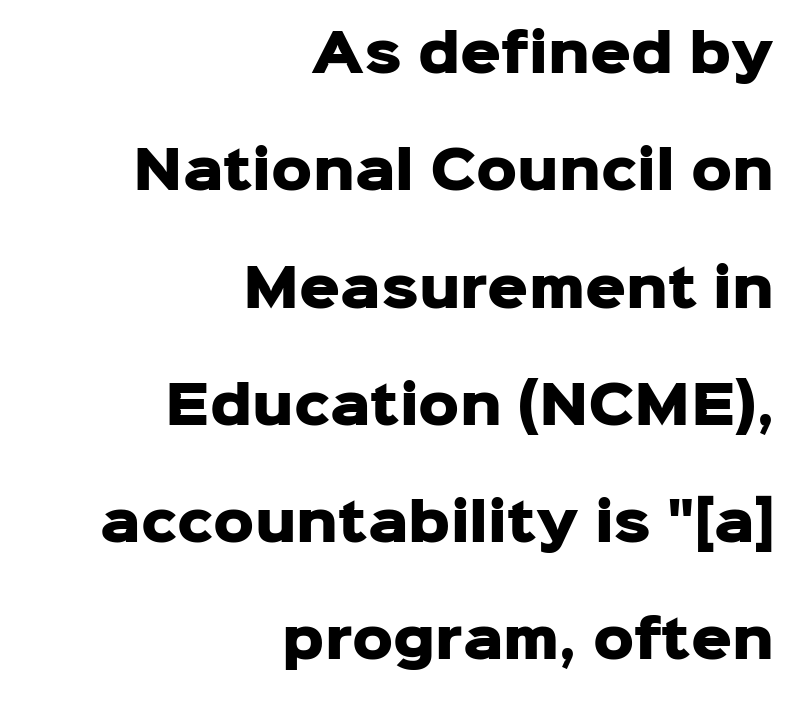
{"serif": "no", "italic": "no", "bold": "yes", "weight": "heavy", "width": "normal", "stroke_contrast": "low", "x_height": "medium", "monospaced": "no", "underline": "no", "align": "right", "line_spacing": "loose", "line_spacing_ratio": 2.3, "letter_spacing": "normal", "letter_spacing_em": 0.0, "glyph_px": 51}
